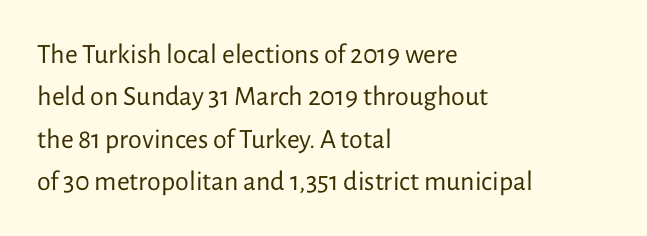
{"serif": "no", "italic": "no", "bold": "no", "weight": "regular", "width": "normal", "stroke_contrast": "low", "x_height": "medium", "monospaced": "no", "underline": "no", "align": "left", "line_spacing": "normal", "line_spacing_ratio": 1.51, "letter_spacing": "normal", "letter_spacing_em": 0.0, "glyph_px": 28}
